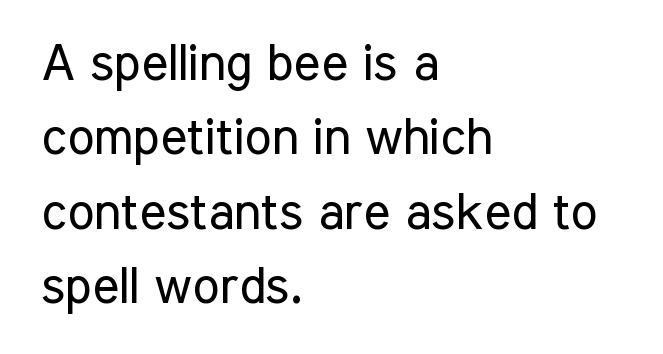
Glance below the letters and you will spot only blank space. How are the letters spaced? Ordinarily, with no added tracking. Line spacing here is normal. Type style note: lacks serifs. Varying glyph widths throughout — classic text-font behaviour. The letters look calm and open, with moderate or lighter stems.
